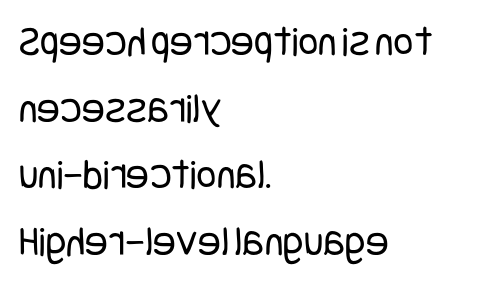
Q: Is the text bold? A: No.
Q: Is the text italic (slanted)? A: No, it is upright.
Q: Is the typeface a serif or a sans-serif typeface? A: Sans-serif.
Q: Is the text underlined? A: No.
Q: How is the paragraph aligned? A: Left-aligned.
Q: Is the spacing between letters normal or unusually wide? A: Normal.
Q: Is the spacing between lines tight, normal or loose? A: Normal.
Q: Width (condensed, normal, or wide)? A: Condensed.
Q: Stroke contrast? A: Low.
Q: x-height? A: Large.
